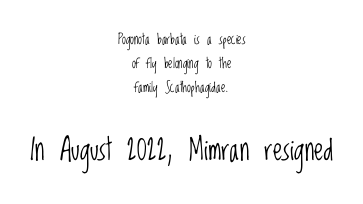
The image shows 30 px light, condensed sans-serif type, upright; set centered, line spacing 1.73x, normal letter spacing, not underlined; the second (bottom) block is 2.14x larger; low stroke contrast and a large x-height.
